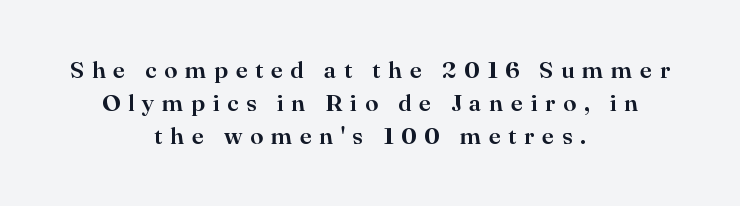
{"italic": "no", "underline": "no", "align": "center", "line_spacing": "normal", "line_spacing_ratio": 1.38, "letter_spacing": "wide", "letter_spacing_em": 0.32, "glyph_px": 24}
